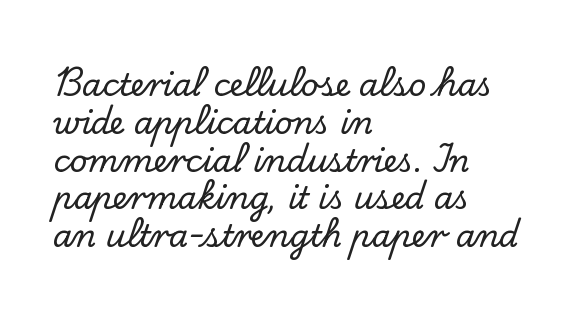
The image shows 31 px serif type; set left-aligned, line spacing 1.22x, normal letter spacing, not underlined; low stroke contrast and a small x-height.
